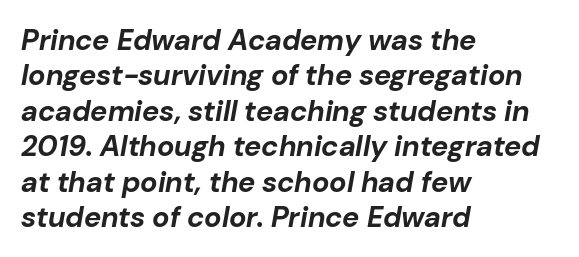
Q: Is the text bold? A: Yes.
Q: Is the text italic (slanted)? A: Yes, it leans right by about 10 degrees.
Q: Is the text underlined? A: No.
Q: How is the paragraph aligned? A: Left-aligned.
Q: Is the spacing between letters normal or unusually wide? A: Normal.
Q: Width (condensed, normal, or wide)? A: Normal.
Q: Stroke contrast? A: Low.
Q: x-height? A: Medium.
Q: Monospaced? A: No.
